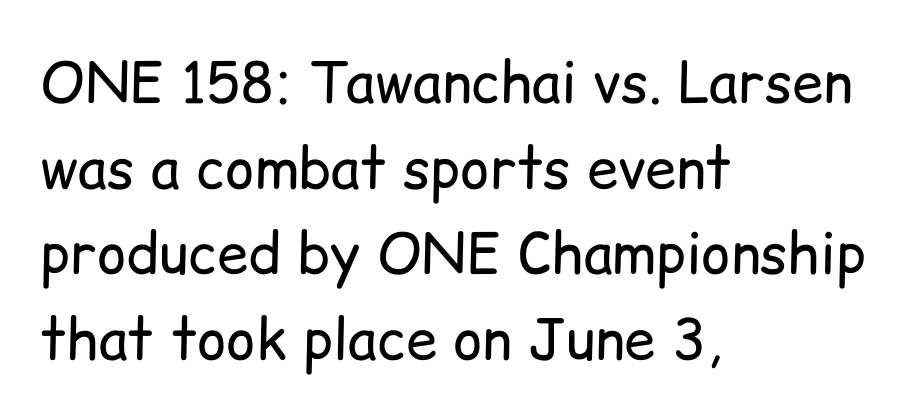
Q: Is the text bold? A: No.
Q: Is the text italic (slanted)? A: No, it is upright.
Q: Is the typeface a serif or a sans-serif typeface? A: Sans-serif.
Q: Is the text underlined? A: No.
Q: How is the paragraph aligned? A: Left-aligned.
Q: Is the spacing between letters normal or unusually wide? A: Normal.
Q: Is the spacing between lines tight, normal or loose? A: Normal.
Q: Width (condensed, normal, or wide)? A: Normal.
Q: Stroke contrast? A: Low.
Q: x-height? A: Medium.
Q: Monospaced? A: No.
